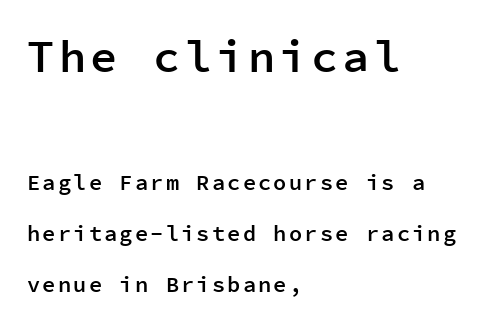
Q: Is the text bold? A: Semi-bold.
Q: Is the text italic (slanted)? A: No, it is upright.
Q: Is the typeface a serif or a sans-serif typeface? A: Sans-serif.
Q: Is the text underlined? A: No.
Q: How is the paragraph aligned? A: Left-aligned.
Q: Is the spacing between lines tight, normal or loose? A: Loose.
Q: Which block of text is set in a larger size, the first (top) or the second (bottom)? A: The first (top) one.
Q: Width (condensed, normal, or wide)? A: Normal.
Q: Stroke contrast? A: Low.
Q: x-height? A: Medium.
Q: Monospaced? A: Yes.
